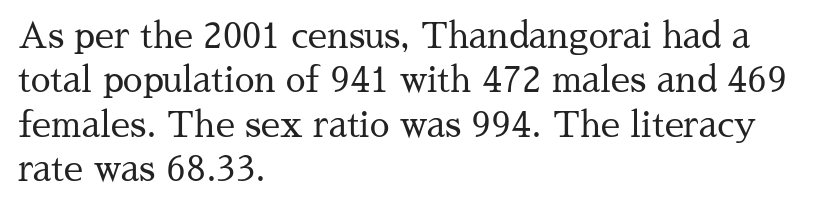
The image shows 35 px regular-weight serif type, upright; set left-aligned, normal line spacing (1.27x), normal letter spacing, not underlined; medium stroke contrast and a medium x-height.
